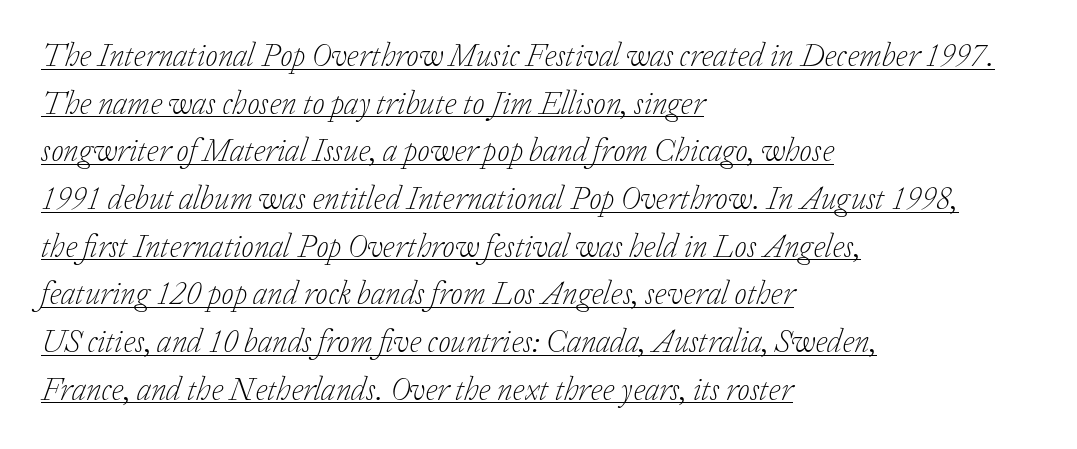
The compositor pushed each line to the left boundary. Students, note that the glyphs here touch the page at normal intervals. Does the type have serifs? Yes, each stem ends in a small foot. You can see a thin bar hugging the bottom of the glyphs. Weight class: somewhere from thin through regular.
